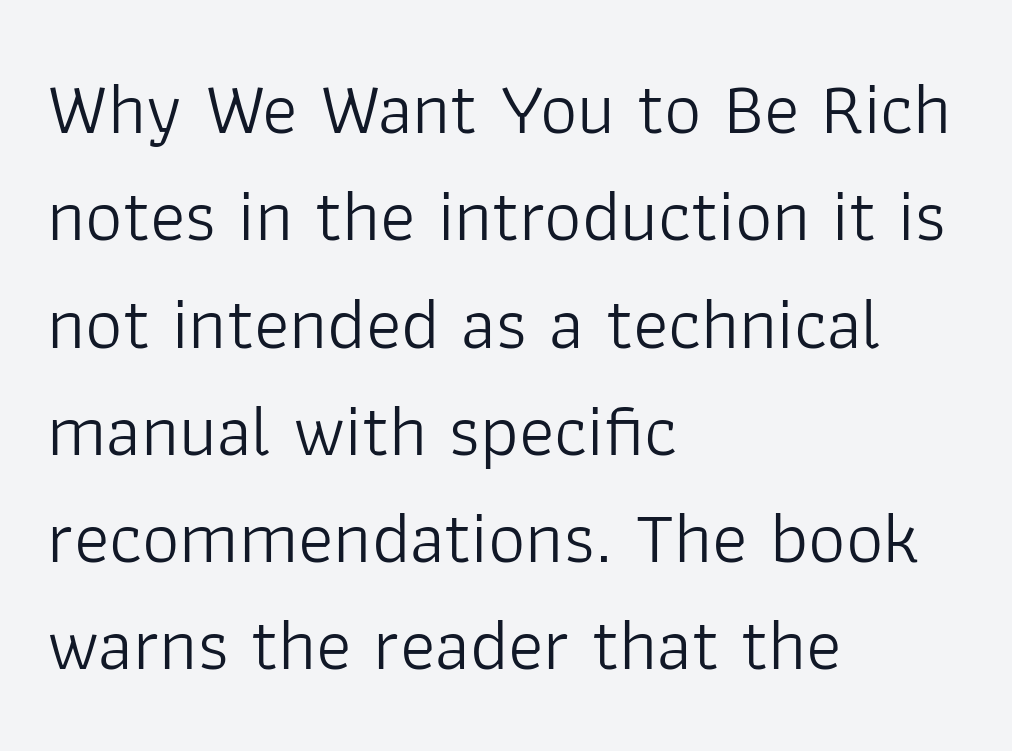
{"serif": "no", "italic": "no", "bold": "no", "weight": "light", "width": "normal", "stroke_contrast": "low", "x_height": "medium", "monospaced": "no", "underline": "no", "align": "left", "line_spacing": "normal", "line_spacing_ratio": 1.45, "letter_spacing": "normal", "letter_spacing_em": 0.0, "glyph_px": 74}
